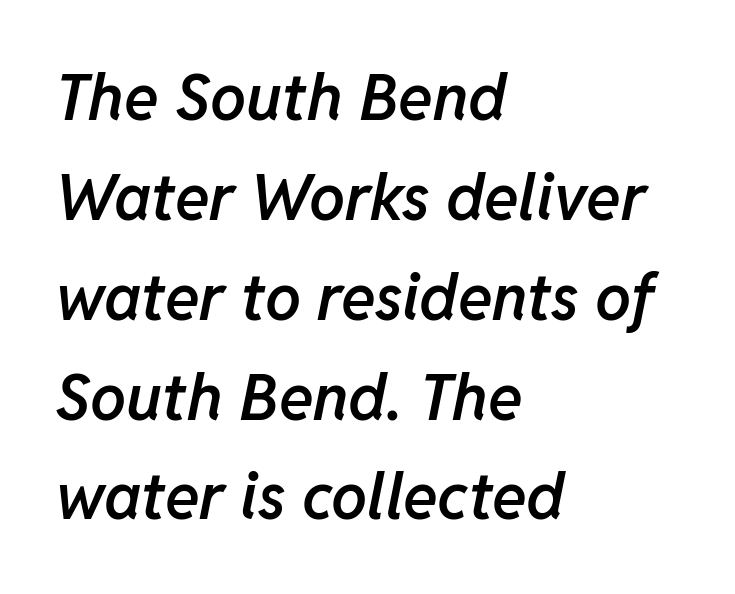
The image shows 64 px semibold type, italic (leaning right); set left-aligned, normal line spacing (1.56x), normal letter spacing, not underlined; low stroke contrast and a medium x-height.
